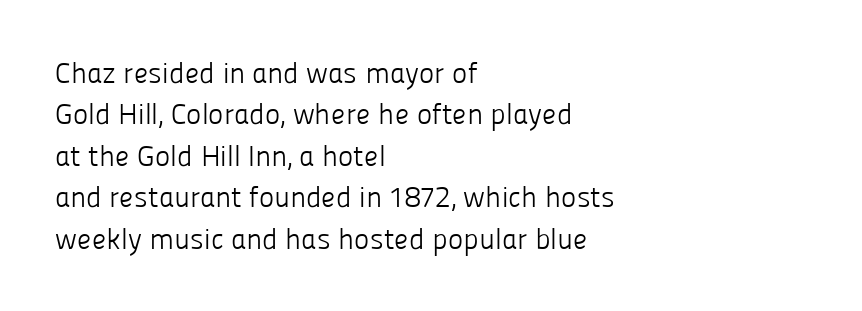
The image shows 29 px light sans-serif type, upright; set left-aligned, normal line spacing (1.43x), normal letter spacing, not underlined; low stroke contrast and a medium x-height.
